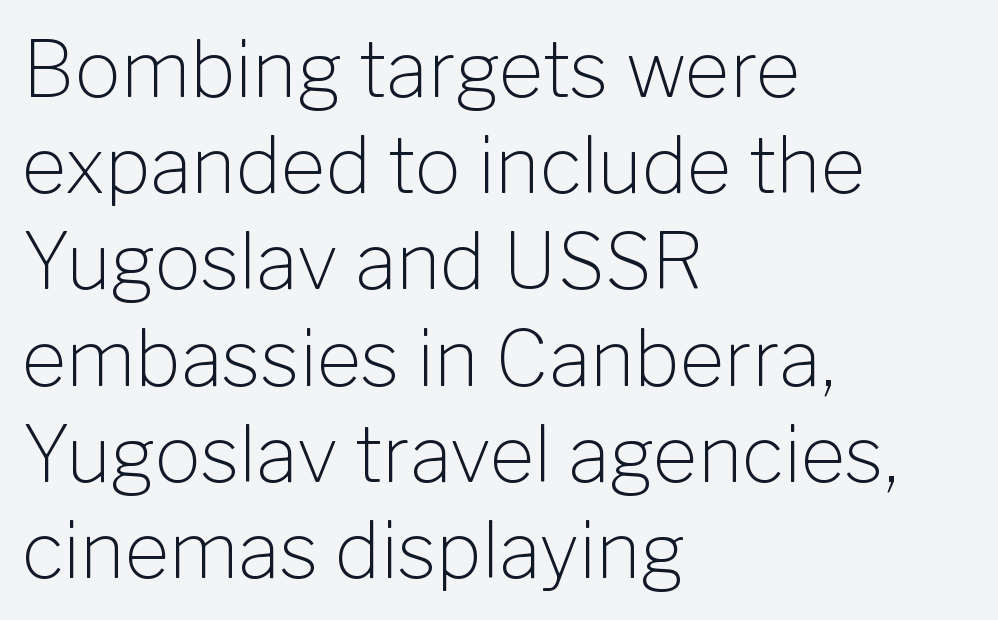
The image shows 77 px light sans-serif type, upright; set left-aligned, normal line spacing (1.25x), normal letter spacing, not underlined; low stroke contrast and a medium x-height.
